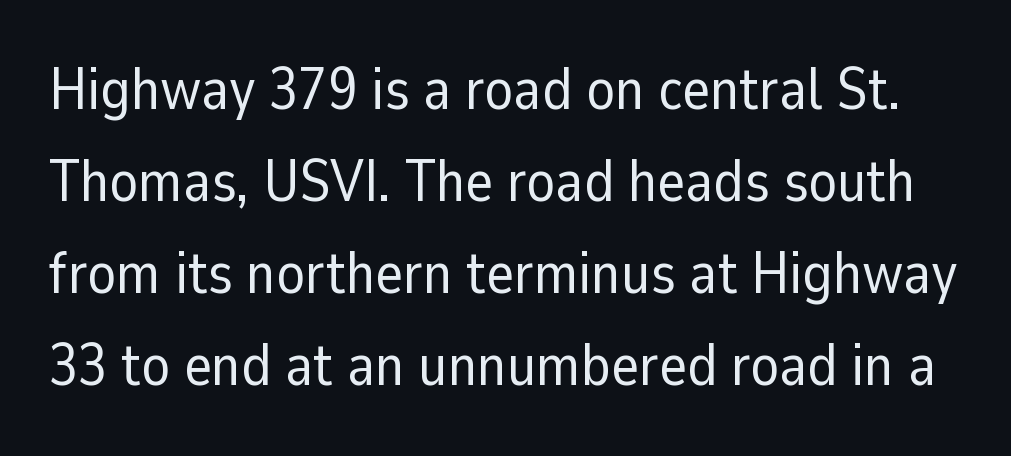
The image shows 59 px regular-weight sans-serif type, upright; set normal line spacing (1.56x), normal letter spacing, not underlined; low stroke contrast and a medium x-height.
